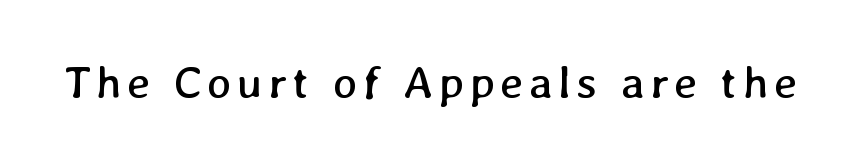
Q: Is the text bold? A: No.
Q: Is the text underlined? A: No.
Q: Width (condensed, normal, or wide)? A: Normal.
Q: Stroke contrast? A: Low.
Q: x-height? A: Medium.
Q: Monospaced? A: No.
